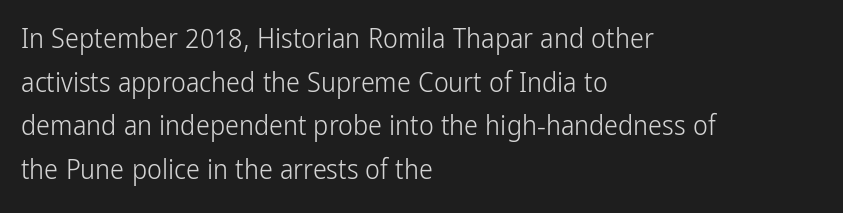
The image shows 28 px light, condensed sans-serif type, upright; set left-aligned, normal line spacing (1.56x), normal letter spacing, not underlined; low stroke contrast and a medium x-height.
